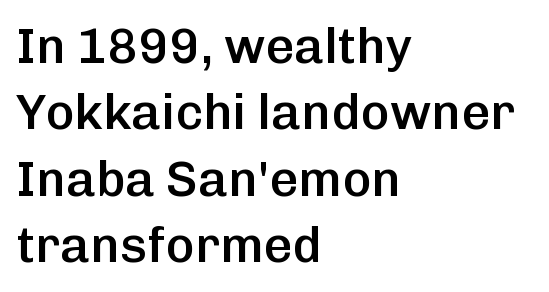
{"serif": "no", "italic": "no", "bold": "semi", "weight": "semibold", "width": "normal", "stroke_contrast": "low", "x_height": "medium", "monospaced": "no", "underline": "no", "align": "left", "line_spacing": "normal", "line_spacing_ratio": 1.33, "letter_spacing": "normal", "letter_spacing_em": 0.0, "glyph_px": 50}
